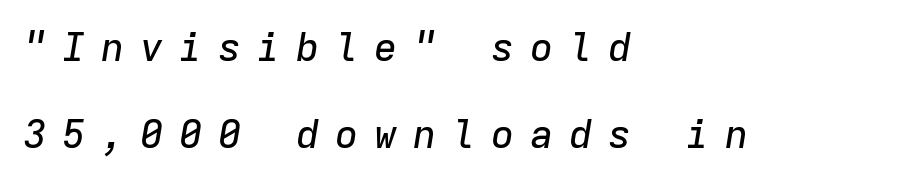
You could only call the tracking loose — the letters float apart. The area under the type is left untouched. Is the block centered? No — it sits flush against the left margin. You could fit nearly another row in the gap between these rows. The letters march in equal steps, a hallmark of fixed-pitch type. Yep, that's italic — everything's leaning.
